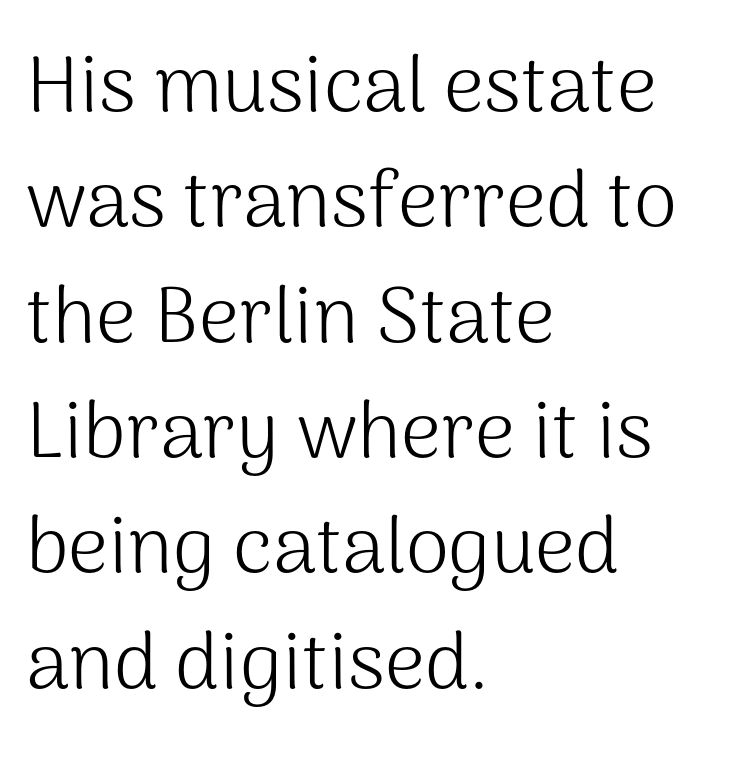
{"serif": "no", "italic": "no", "bold": "no", "weight": "light", "width": "normal", "stroke_contrast": "medium", "x_height": "medium", "monospaced": "no", "underline": "no", "align": "left", "line_spacing": "normal", "line_spacing_ratio": 1.46, "letter_spacing": "normal", "letter_spacing_em": 0.0, "glyph_px": 79}
